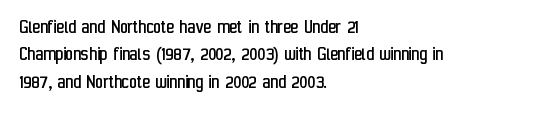
{"italic": "no", "bold": "no", "underline": "no", "align": "left", "line_spacing": "normal", "line_spacing_ratio": 1.3, "letter_spacing": "normal", "letter_spacing_em": 0.0, "glyph_px": 21}
